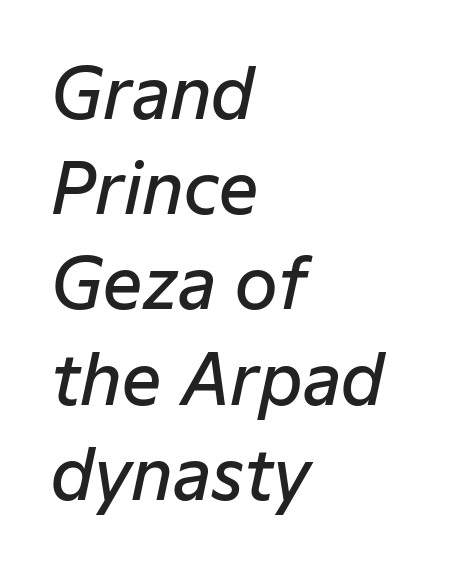
The image shows 69 px semibold type, italic (leaning right); set left-aligned, normal line spacing (1.38x), normal letter spacing, not underlined; low stroke contrast and a medium x-height.
